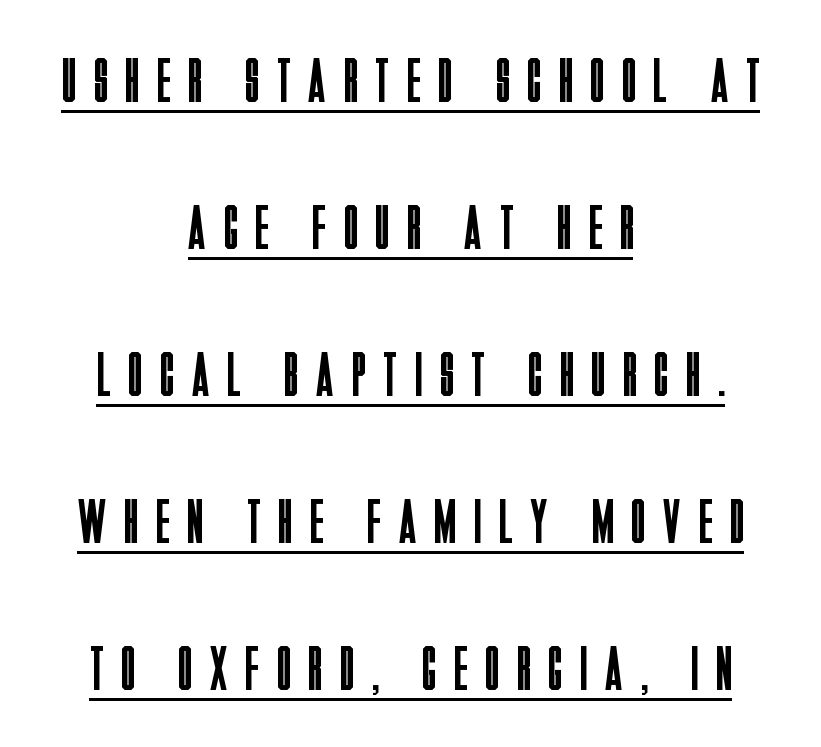
The image shows 62 px regular-weight, condensed sans-serif type, upright; set centered, loose line spacing (2.37x), unusually wide letter spacing (+0.3 em), underlined; low stroke contrast and a large x-height.
